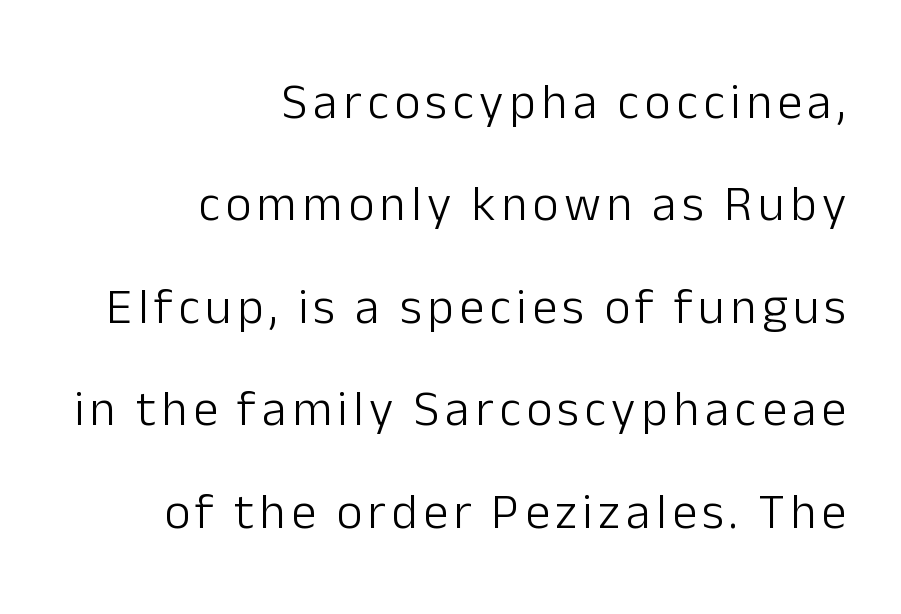
The image shows 50 px light sans-serif type, upright; set right-aligned, loose line spacing (2.05x), not underlined; low stroke contrast and a medium x-height.
